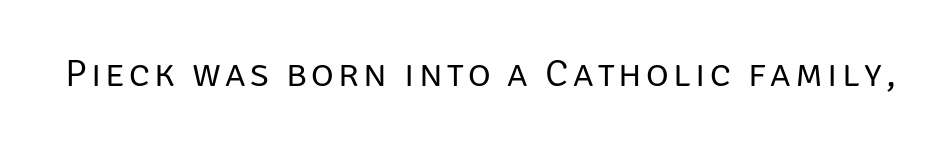
The image shows 39 px regular-weight sans-serif type, upright; set not underlined; low stroke contrast and a large x-height.
